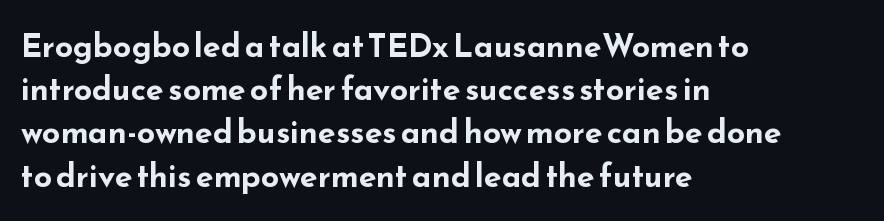
Each line starts at the same left margin while the right side varies. Reading down the column, the eye jumps a familiar distance to each next line. No word sits above an underline. Each letter's strokes conclude bluntly, with no projecting serifs. Chunky letters — that's bold for sure. In terms of posture, this sample is upright.
